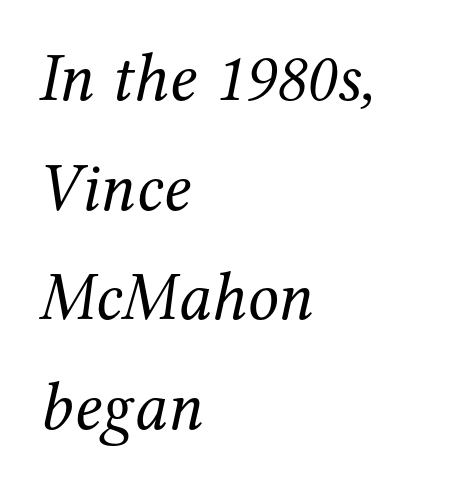
Q: Is the text bold? A: No.
Q: Is the text italic (slanted)? A: Yes, it leans right by about 12 degrees.
Q: Is the typeface a serif or a sans-serif typeface? A: Serif.
Q: Is the text underlined? A: No.
Q: How is the paragraph aligned? A: Left-aligned.
Q: Is the spacing between letters normal or unusually wide? A: Normal.
Q: Is the spacing between lines tight, normal or loose? A: Normal.
Q: Width (condensed, normal, or wide)? A: Normal.
Q: Stroke contrast? A: Medium.
Q: x-height? A: Medium.
Q: Monospaced? A: No.
